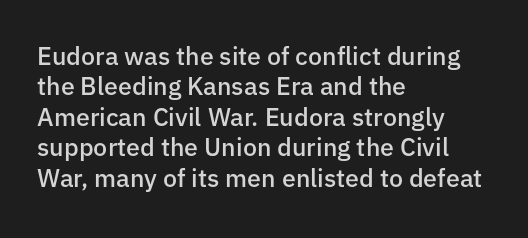
{"italic": "no", "bold": "semi", "underline": "no", "align": "left", "line_spacing_ratio": 1.22, "letter_spacing": "normal", "letter_spacing_em": 0.0, "glyph_px": 25}
